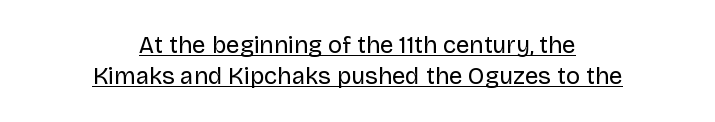
{"italic": "no", "bold": "no", "underline": "yes", "align": "center", "line_spacing": "normal", "line_spacing_ratio": 1.31, "letter_spacing": "normal", "letter_spacing_em": 0.0, "glyph_px": 24}
